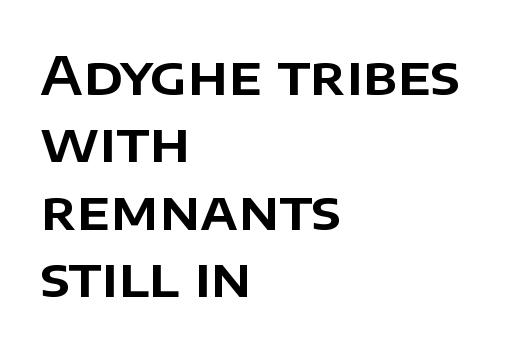
Q: Is the text italic (slanted)? A: No, it is upright.
Q: Is the typeface a serif or a sans-serif typeface? A: Sans-serif.
Q: Is the text underlined? A: No.
Q: How is the paragraph aligned? A: Left-aligned.
Q: Is the spacing between letters normal or unusually wide? A: Normal.
Q: Is the spacing between lines tight, normal or loose? A: Normal.
Q: Width (condensed, normal, or wide)? A: Normal.
Q: Stroke contrast? A: Low.
Q: x-height? A: Large.
Q: Monospaced? A: No.
